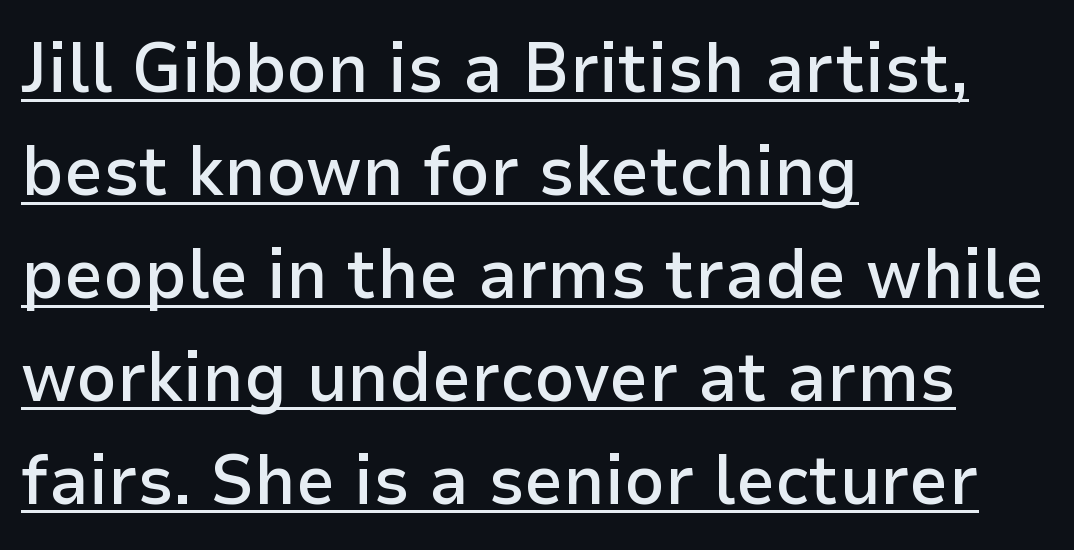
{"serif": "no", "italic": "no", "bold": "semi", "weight": "semibold", "width": "normal", "stroke_contrast": "low", "x_height": "medium", "monospaced": "no", "underline": "yes", "align": "left", "line_spacing": "normal", "line_spacing_ratio": 1.47, "letter_spacing": "normal", "letter_spacing_em": 0.0, "glyph_px": 70}
